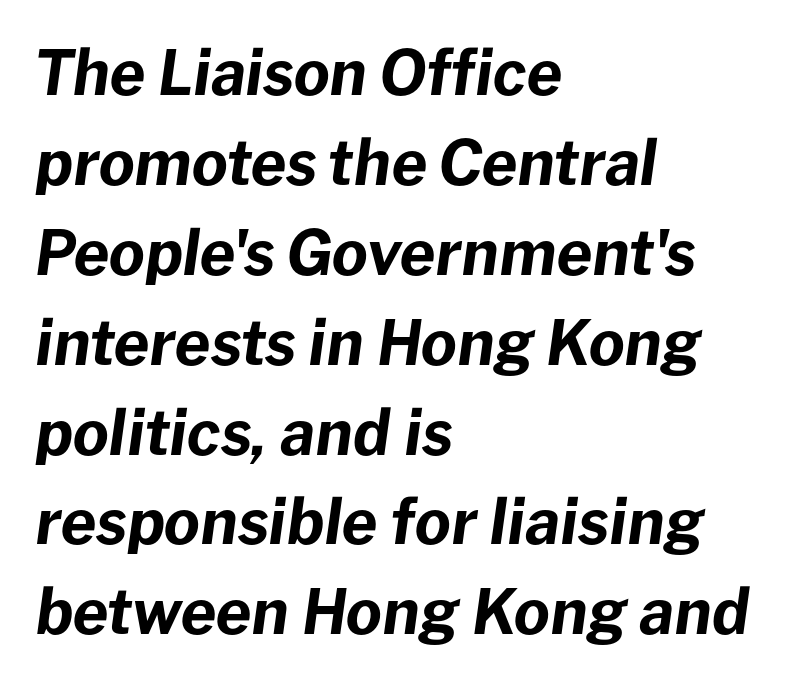
Is there much room between lines? A standard amount, neither cramped nor airy. The rag falls on the right side of this text block. In terms of letterspacing, this is plain default setting. These lines are rendered in a variable-pitch font. Does the weight exceed regular? Yes, all the way to bold.
